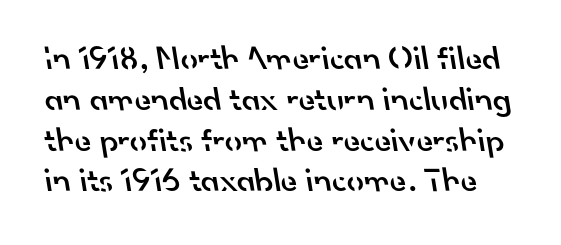
The image shows 34 px semibold sans-serif type; set line spacing 1.2x, normal letter spacing, not underlined; low stroke contrast and a small x-height.
